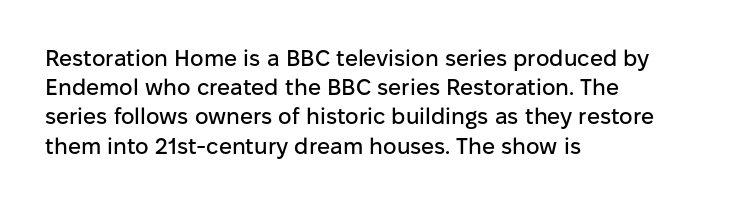
Q: Is the text italic (slanted)? A: No, it is upright.
Q: Is the text underlined? A: No.
Q: How is the paragraph aligned? A: Left-aligned.
Q: Is the spacing between letters normal or unusually wide? A: Normal.
Q: Is the spacing between lines tight, normal or loose? A: Normal.
